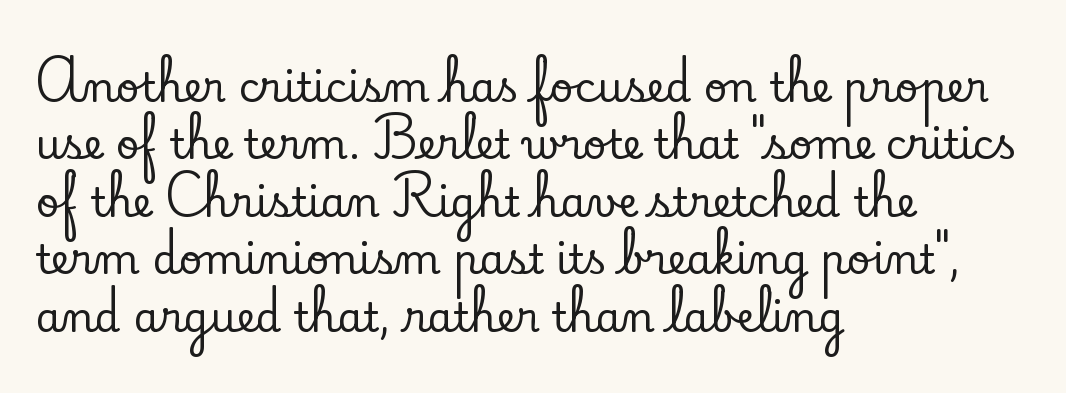
{"serif": "yes", "italic": "no", "width": "normal", "stroke_contrast": "low", "x_height": "small", "monospaced": "no", "underline": "no", "align": "left", "line_spacing": "normal", "line_spacing_ratio": 1.4, "letter_spacing": "normal", "letter_spacing_em": 0.0, "glyph_px": 41}
